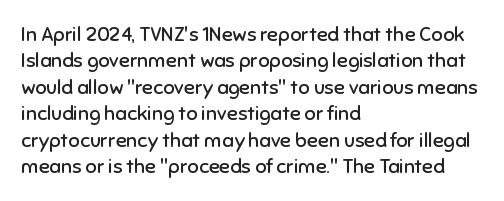
Q: Is the text bold? A: No.
Q: Is the text italic (slanted)? A: No, it is upright.
Q: Is the text underlined? A: No.
Q: How is the paragraph aligned? A: Left-aligned.
Q: Is the spacing between letters normal or unusually wide? A: Normal.
Q: Is the spacing between lines tight, normal or loose? A: Normal.
